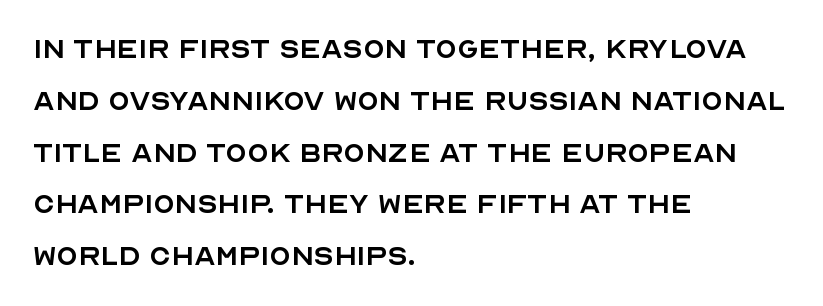
The image shows 35 px regular-weight sans-serif type, upright; set left-aligned, normal line spacing (1.48x), normal letter spacing, not underlined; a large x-height.
